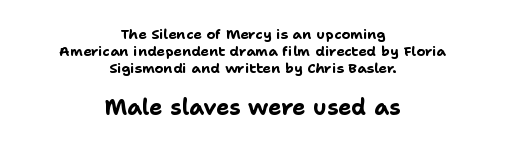
Students, note that the glyphs here touch the page at normal intervals. Emphasis by weight is at full strength: bold. Every character sits straight up, as roman type does. Small over large — that's the arrangement of the two blocks here. Is the block centered? Yes — each line is placed symmetrically about the middle.
